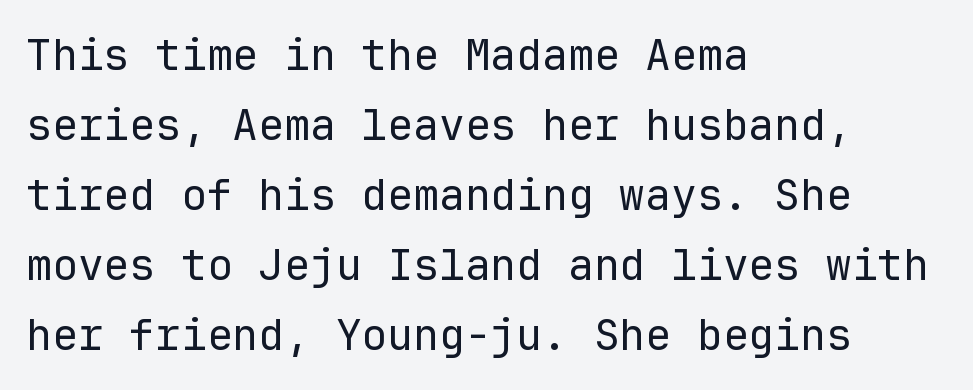
{"serif": "no", "italic": "no", "bold": "no", "weight": "regular", "width": "normal", "stroke_contrast": "low", "x_height": "medium", "monospaced": "yes", "underline": "no", "align": "left", "line_spacing": "normal", "line_spacing_ratio": 1.63, "letter_spacing": "normal", "letter_spacing_em": 0.0, "glyph_px": 43}
